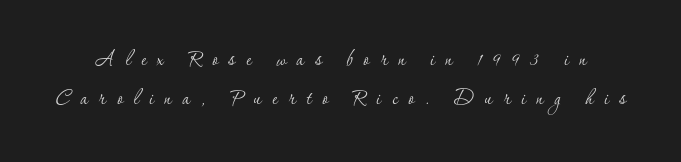
Q: Is the text bold? A: No.
Q: Is the text italic (slanted)? A: Yes.
Q: Is the text underlined? A: No.
Q: Is the spacing between letters normal or unusually wide? A: Unusually wide.
Q: Is the spacing between lines tight, normal or loose? A: Normal.
